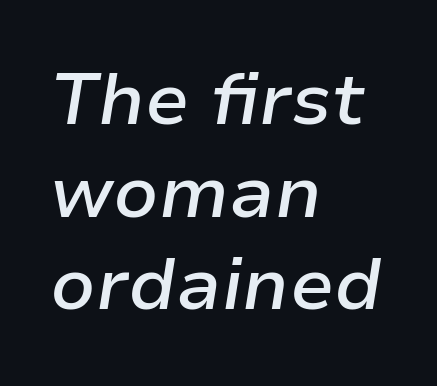
The image shows 73 px semibold type, italic (leaning right); set left-aligned, normal line spacing (1.27x), normal letter spacing, not underlined; low stroke contrast and a medium x-height.
